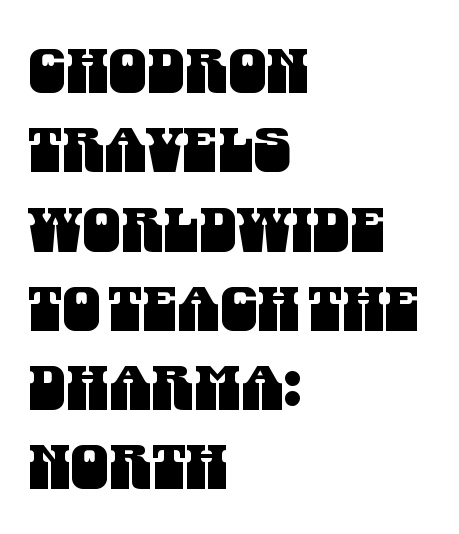
Q: Is the typeface a serif or a sans-serif typeface? A: Sans-serif.
Q: Is the text underlined? A: No.
Q: How is the paragraph aligned? A: Left-aligned.
Q: Is the spacing between letters normal or unusually wide? A: Normal.
Q: Is the spacing between lines tight, normal or loose? A: Normal.
Q: Width (condensed, normal, or wide)? A: Condensed.
Q: Stroke contrast? A: Medium.
Q: x-height? A: Large.
Q: Monospaced? A: No.
